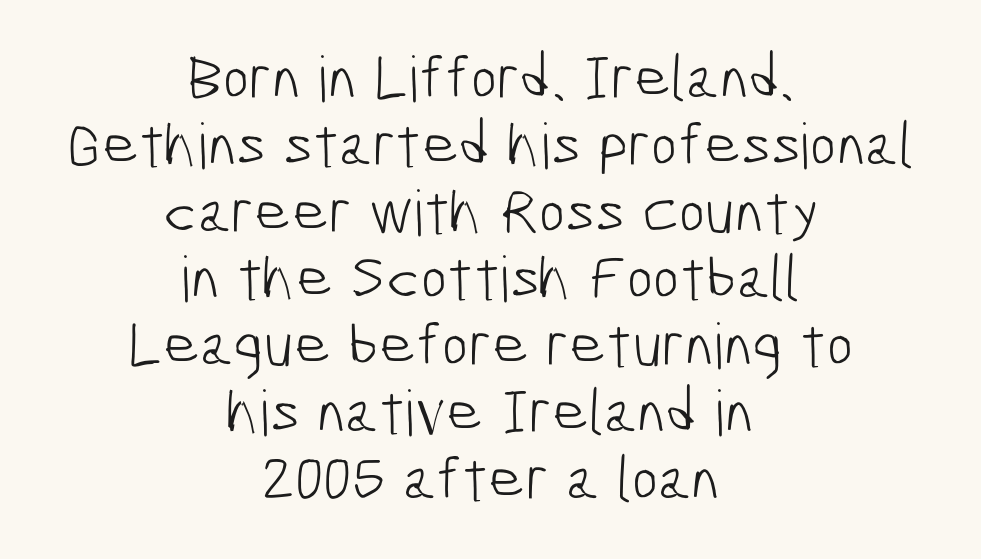
Q: Is the text bold? A: No.
Q: Is the typeface a serif or a sans-serif typeface? A: Sans-serif.
Q: Is the text underlined? A: No.
Q: How is the paragraph aligned? A: Centered.
Q: Is the spacing between letters normal or unusually wide? A: Normal.
Q: Is the spacing between lines tight, normal or loose? A: Tight.
Q: Width (condensed, normal, or wide)? A: Condensed.
Q: Stroke contrast? A: Low.
Q: x-height? A: Medium.
Q: Monospaced? A: No.
